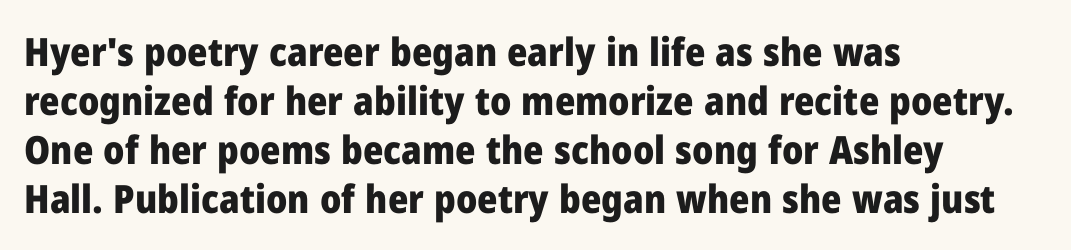
{"serif": "no", "italic": "no", "bold": "yes", "weight": "heavy", "width": "normal", "stroke_contrast": "low", "x_height": "medium", "monospaced": "no", "underline": "no", "align": "left", "line_spacing": "normal", "line_spacing_ratio": 1.26, "letter_spacing": "normal", "letter_spacing_em": 0.0, "glyph_px": 39}
